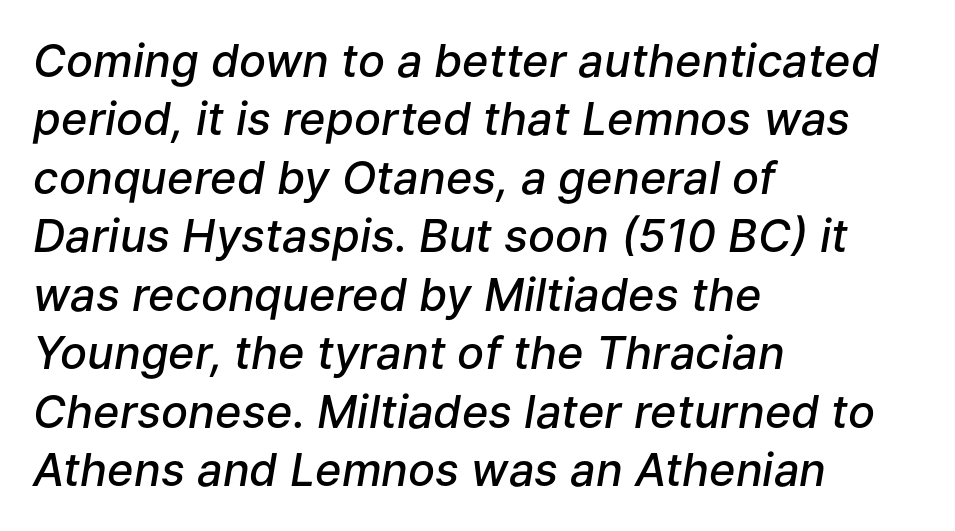
Compared with typical body copy, the letter spacing here is the same. The ragged edge is on the right, which tells us the setting is flush left. Compared with ordinary roman type, these characters are visibly tilted. Emphasis by weight is partial: semibold. Whoever set this chose a conventional vertical rhythm.
